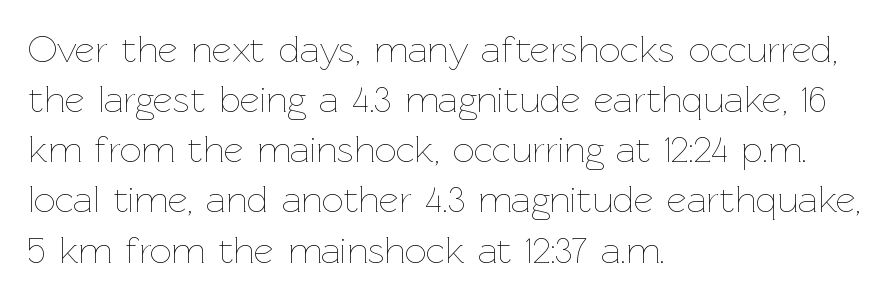
The face used here is proportionally spaced, like ordinary book or web type. Words appear dense and cohesive because spacing is normal. The typography opts for an upright posture over an oblique one. In terms of leading, this rendering sits right in the middle.
